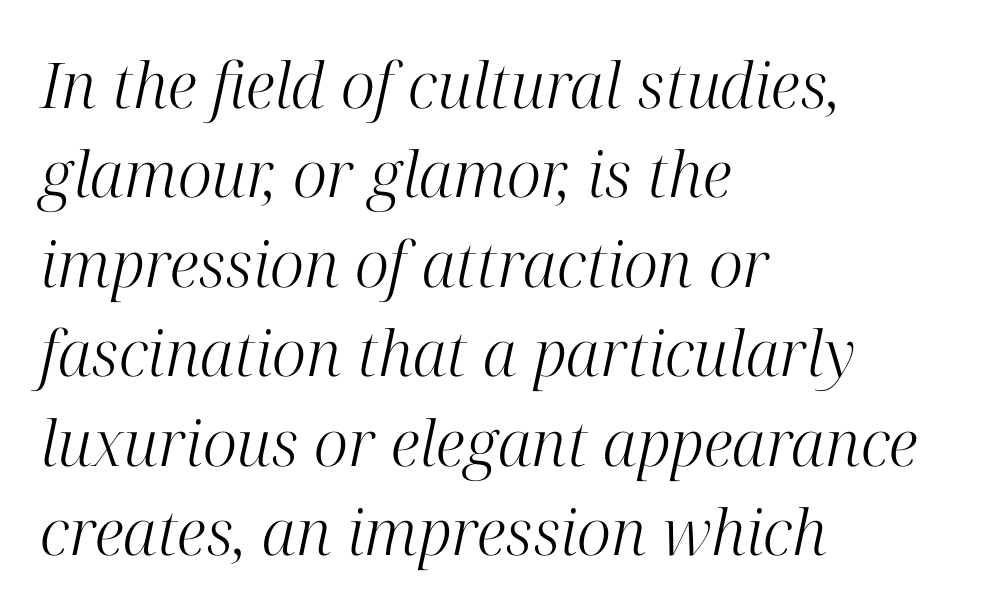
{"serif": "yes", "italic": "yes", "lean": "right", "slant_degrees": 12, "bold": "no", "weight": "light", "width": "normal", "stroke_contrast": "high", "x_height": "medium", "monospaced": "no", "underline": "no", "align": "left", "line_spacing": "normal", "line_spacing_ratio": 1.42, "letter_spacing": "normal", "letter_spacing_em": 0.0, "glyph_px": 63}
